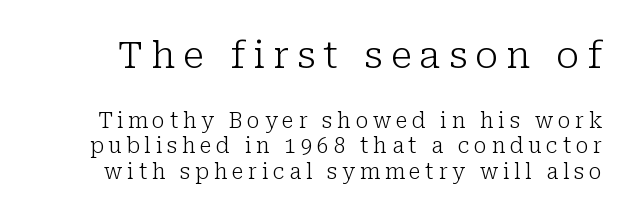
The image shows 37 px light serif type, upright; set line spacing 1.22x, unusually wide letter spacing (+0.22 em), not underlined; the first (top) block is 1.76x larger; low stroke contrast and a medium x-height.
